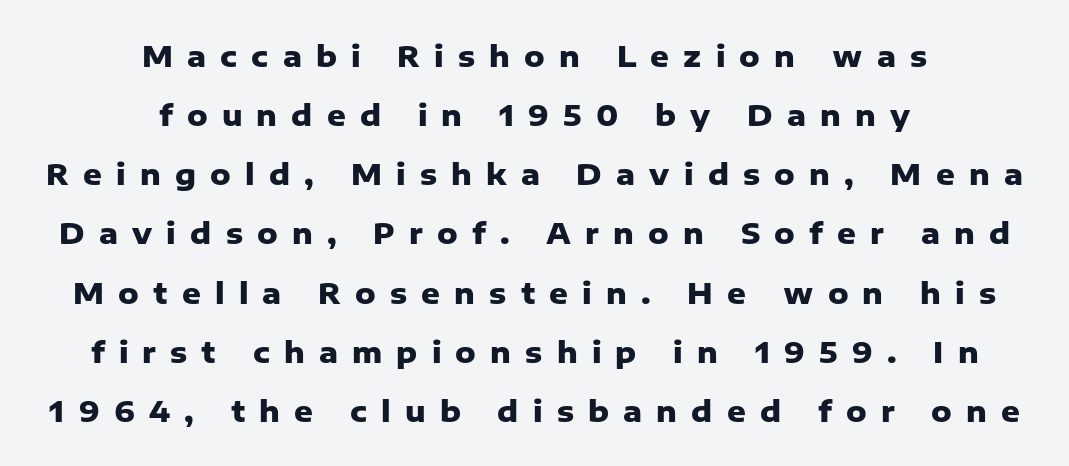
Q: Is the text bold? A: Yes.
Q: Is the text italic (slanted)? A: No, it is upright.
Q: Is the typeface a serif or a sans-serif typeface? A: Sans-serif.
Q: Is the text underlined? A: No.
Q: How is the paragraph aligned? A: Centered.
Q: Is the spacing between letters normal or unusually wide? A: Unusually wide.
Q: Is the spacing between lines tight, normal or loose? A: Loose.
Q: Width (condensed, normal, or wide)? A: Normal.
Q: Stroke contrast? A: Low.
Q: x-height? A: Medium.
Q: Monospaced? A: No.
